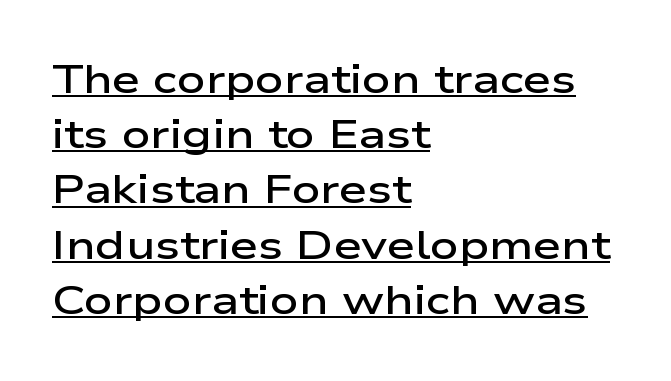
Q: Is the text bold? A: Semi-bold.
Q: Is the text italic (slanted)? A: No, it is upright.
Q: Is the typeface a serif or a sans-serif typeface? A: Sans-serif.
Q: Is the text underlined? A: Yes.
Q: How is the paragraph aligned? A: Left-aligned.
Q: Is the spacing between letters normal or unusually wide? A: Normal.
Q: Is the spacing between lines tight, normal or loose? A: Normal.
Q: Width (condensed, normal, or wide)? A: Wide.
Q: Stroke contrast? A: Low.
Q: x-height? A: Medium.
Q: Monospaced? A: No.
